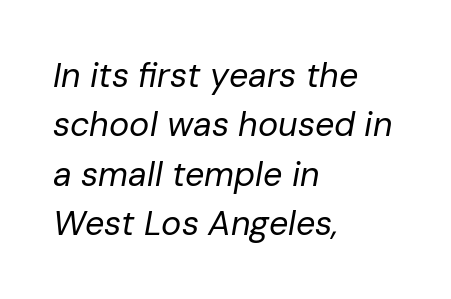
Q: Is the text bold? A: No.
Q: Is the text italic (slanted)? A: Yes, it leans right by about 10 degrees.
Q: Is the text underlined? A: No.
Q: How is the paragraph aligned? A: Left-aligned.
Q: Is the spacing between letters normal or unusually wide? A: Normal.
Q: Is the spacing between lines tight, normal or loose? A: Normal.
Q: Width (condensed, normal, or wide)? A: Normal.
Q: Stroke contrast? A: Low.
Q: x-height? A: Medium.
Q: Monospaced? A: No.
